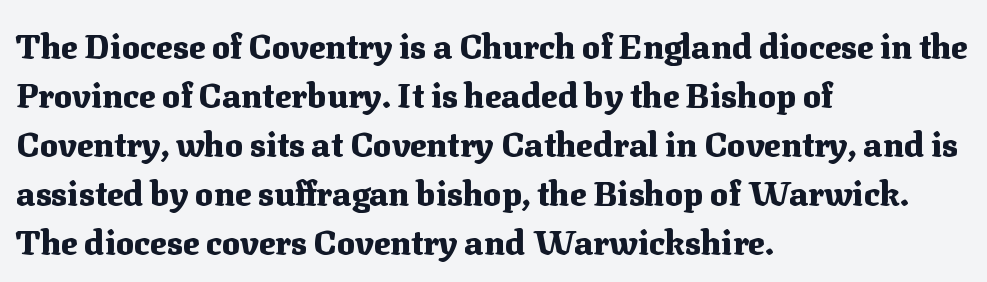
The image shows 34 px heavy serif type, upright; set left-aligned, normal line spacing (1.44x), normal letter spacing, not underlined; medium stroke contrast and a medium x-height.
